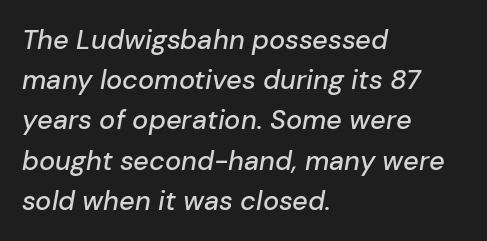
{"italic": "yes", "lean": "right", "slant_degrees": 10, "underline": "no", "align": "left", "line_spacing": "normal", "line_spacing_ratio": 1.49, "letter_spacing": "normal", "letter_spacing_em": 0.0, "glyph_px": 27}
